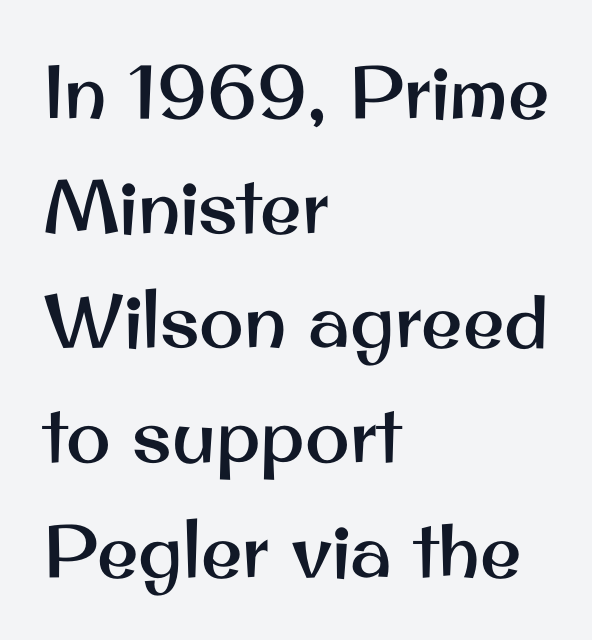
Q: Is the text italic (slanted)? A: No, it is upright.
Q: Is the typeface a serif or a sans-serif typeface? A: Sans-serif.
Q: Is the text underlined? A: No.
Q: How is the paragraph aligned? A: Left-aligned.
Q: Is the spacing between letters normal or unusually wide? A: Normal.
Q: Is the spacing between lines tight, normal or loose? A: Normal.
Q: Width (condensed, normal, or wide)? A: Normal.
Q: Stroke contrast? A: Medium.
Q: x-height? A: Small.
Q: Monospaced? A: No.
